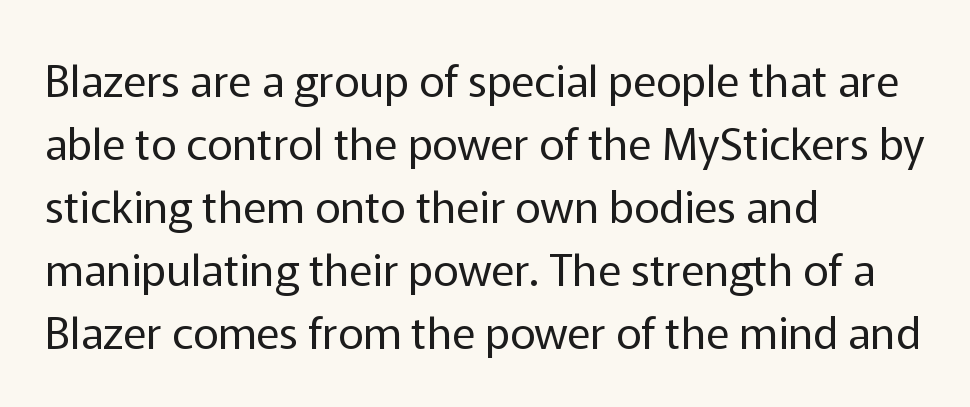
Q: Is the text bold? A: No.
Q: Is the text italic (slanted)? A: No, it is upright.
Q: Is the typeface a serif or a sans-serif typeface? A: Sans-serif.
Q: Is the text underlined? A: No.
Q: How is the paragraph aligned? A: Left-aligned.
Q: Is the spacing between letters normal or unusually wide? A: Normal.
Q: Is the spacing between lines tight, normal or loose? A: Normal.
Q: Width (condensed, normal, or wide)? A: Normal.
Q: Stroke contrast? A: Low.
Q: x-height? A: Medium.
Q: Monospaced? A: No.
